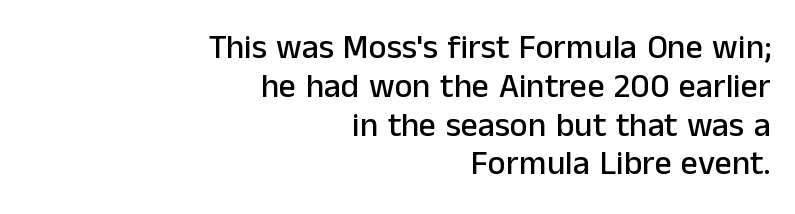
{"serif": "no", "italic": "no", "width": "normal", "stroke_contrast": "low", "x_height": "medium", "monospaced": "no", "underline": "no", "align": "right", "line_spacing": "tight", "line_spacing_ratio": 1.14, "letter_spacing": "normal", "letter_spacing_em": 0.0, "glyph_px": 34}
